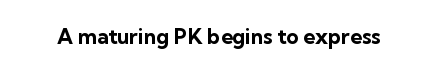
The image shows 21 px bold type, upright; set normal letter spacing, not underlined.
